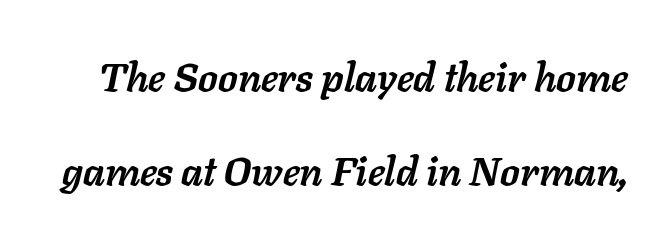
Q: Is the text bold? A: Yes.
Q: Is the text italic (slanted)? A: Yes, it leans right by about 11 degrees.
Q: Is the text underlined? A: No.
Q: Is the spacing between letters normal or unusually wide? A: Normal.
Q: Is the spacing between lines tight, normal or loose? A: Loose.
Q: Width (condensed, normal, or wide)? A: Normal.
Q: Stroke contrast? A: Low.
Q: x-height? A: Medium.
Q: Monospaced? A: No.
